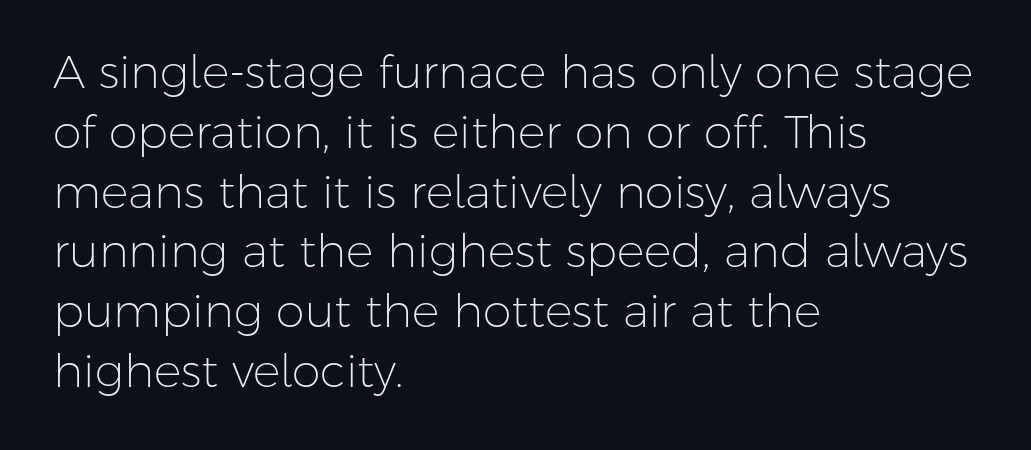
This rendering features lettering with no underline. The block of text has a typical density, with ordinary space between rows. You could call the tracking neutral — neither tight nor loose. The typesetter chose a ragged-right arrangement here. This reads as an unemphasized weight, regular at the heaviest.
